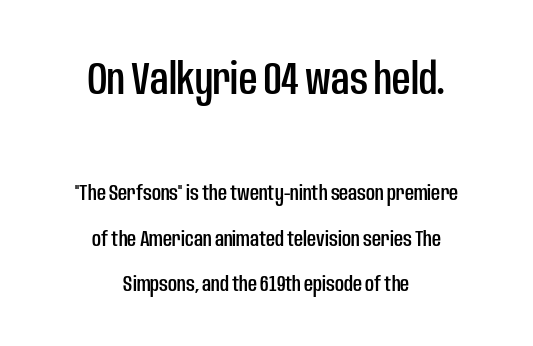
The letters sit at their default tracking, neither squeezed nor spread. A clean baseline with only descenders dipping below it. Character widths vary here, with narrow letters taking less room than wide ones. Compare the two chunks: the upper has the greater cap height. Leading is clearly above the norm, producing a sparse column. Horizontally, the lines are justified to the midpoint only.
